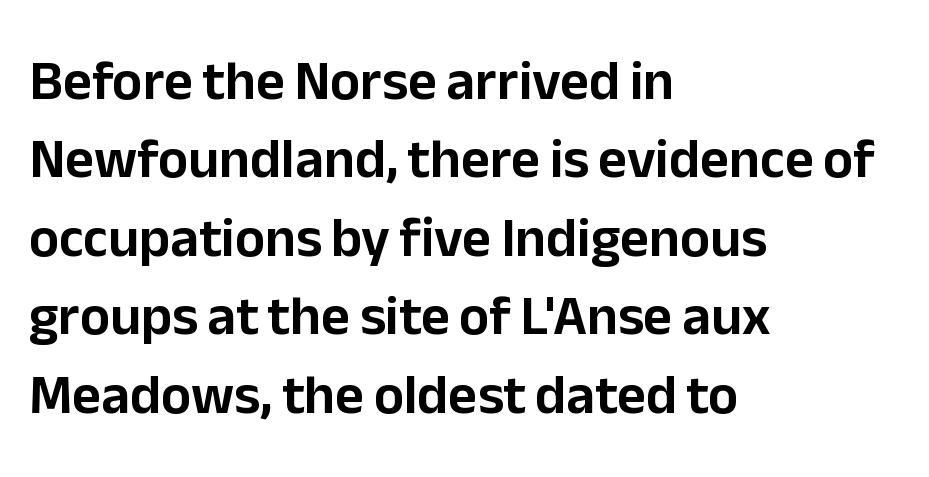
{"serif": "no", "italic": "no", "width": "normal", "stroke_contrast": "low", "x_height": "medium", "monospaced": "no", "underline": "no", "align": "left", "line_spacing": "normal", "line_spacing_ratio": 1.4, "letter_spacing": "normal", "letter_spacing_em": 0.0, "glyph_px": 56}
